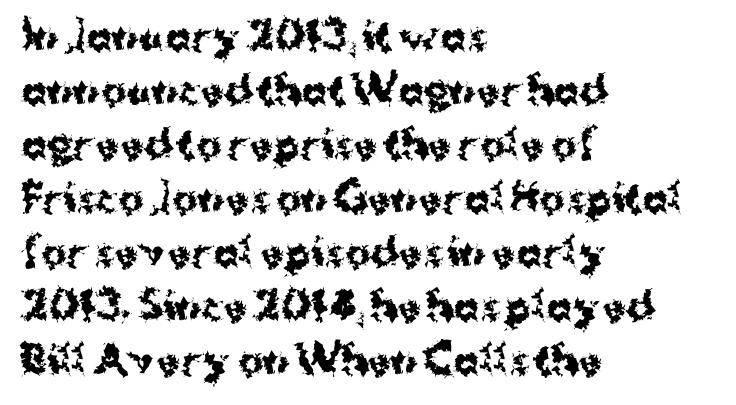
In terms of leading, this rendering sits right in the middle. Emphasis by weight is at full strength: bold. Serif or sans? Sans — the stroke terminals are bare. This sample is left-justified, so line endings fall wherever the words run out.
